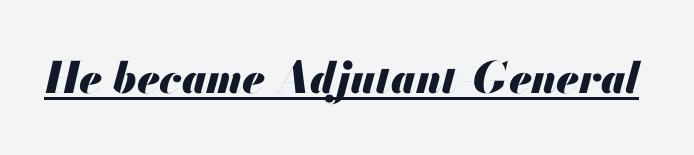
The image shows 43 px heavy type, italic (leaning right); set normal letter spacing, underlined; medium stroke contrast and a small x-height.
